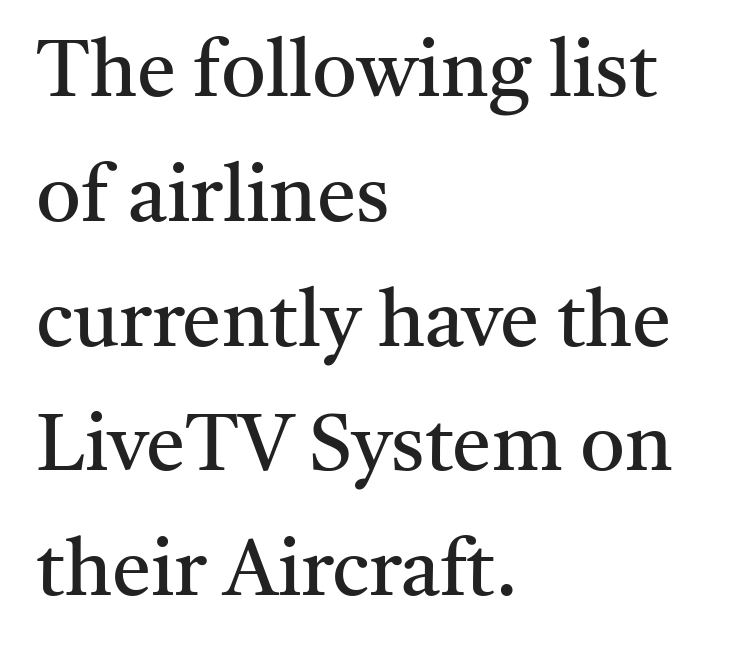
{"serif": "yes", "italic": "no", "bold": "no", "weight": "regular", "width": "normal", "stroke_contrast": "medium", "x_height": "medium", "monospaced": "no", "underline": "no", "align": "left", "line_spacing": "normal", "line_spacing_ratio": 1.58, "letter_spacing": "normal", "letter_spacing_em": 0.0, "glyph_px": 79}
